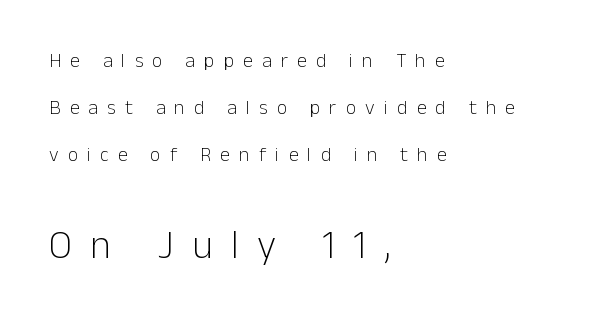
{"serif": "no", "italic": "no", "bold": "no", "weight": "light", "width": "normal", "stroke_contrast": "low", "x_height": "medium", "monospaced": "no", "underline": "no", "align": "left", "line_spacing": "loose", "line_spacing_ratio": 2.35, "letter_spacing": "wide", "letter_spacing_em": 0.46, "larger_block": "second", "size_ratio": 2.0, "glyph_px": 40}
